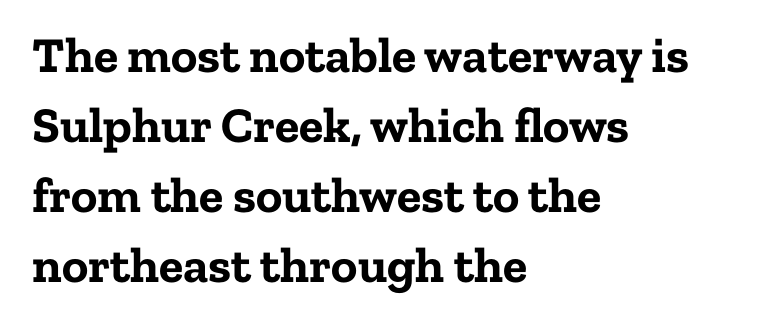
{"serif": "yes", "italic": "no", "bold": "yes", "weight": "bold", "width": "normal", "stroke_contrast": "low", "x_height": "medium", "monospaced": "no", "underline": "no", "align": "left", "line_spacing": "normal", "line_spacing_ratio": 1.4, "letter_spacing": "normal", "letter_spacing_em": 0.0, "glyph_px": 50}
